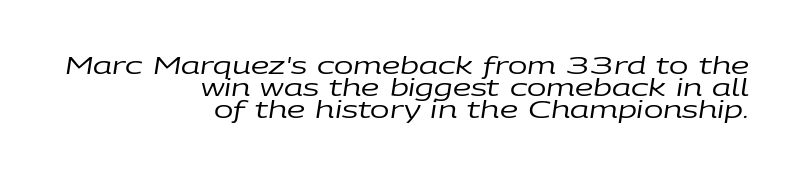
{"italic": "yes", "lean": "right", "slant_degrees": 9, "bold": "no", "underline": "no", "align": "right", "line_spacing": "tight", "line_spacing_ratio": 0.96, "letter_spacing": "normal", "letter_spacing_em": 0.0, "glyph_px": 23}
